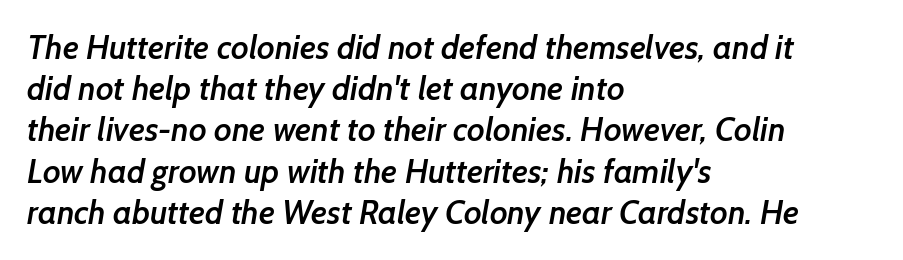
The image shows 33 px semibold sans-serif type; set left-aligned, normal line spacing (1.25x), normal letter spacing, not underlined; low stroke contrast and a medium x-height.
